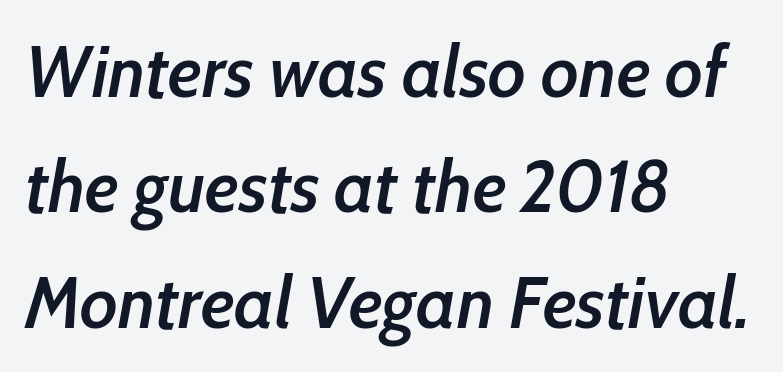
The image shows 74 px semibold, condensed type, italic (leaning right); set left-aligned, normal line spacing (1.56x), normal letter spacing, not underlined; low stroke contrast and a medium x-height.
